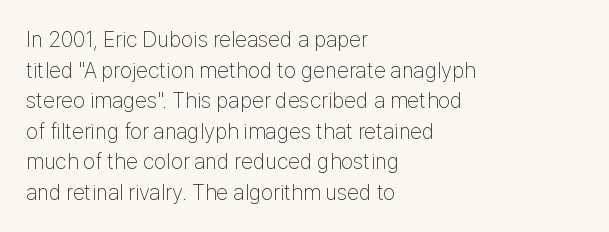
The image shows 22 px text type, upright; set left-aligned, normal line spacing (1.39x), normal letter spacing, not underlined.
